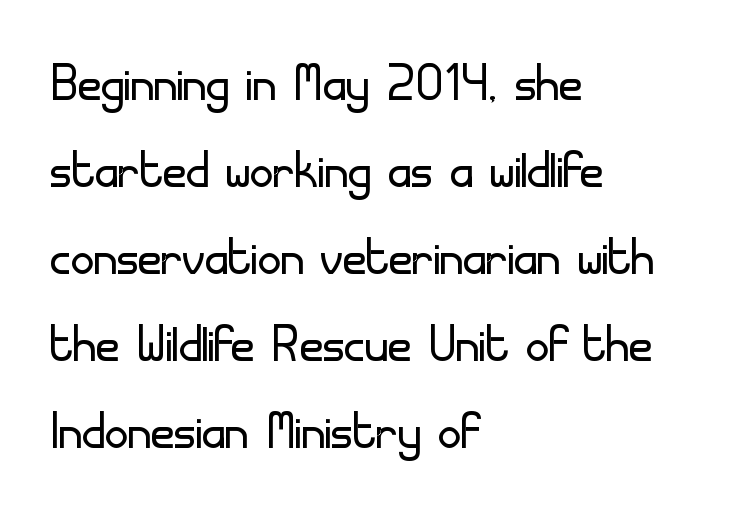
The image shows 64 px light sans-serif type, upright; set left-aligned, normal line spacing (1.36x), normal letter spacing, not underlined; low stroke contrast and a small x-height.
